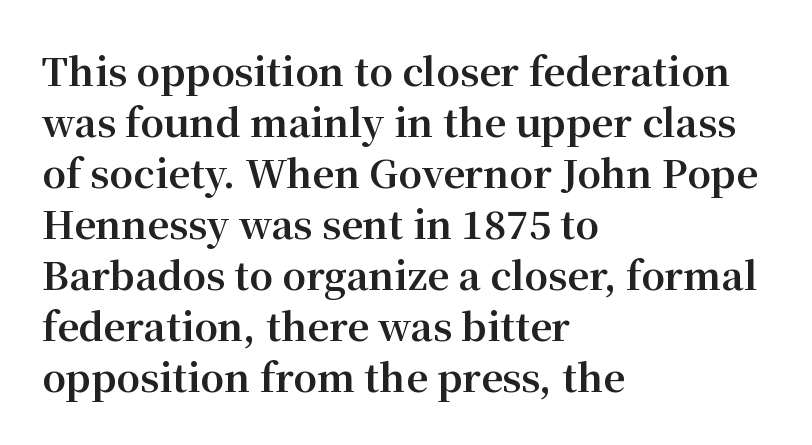
{"serif": "yes", "italic": "no", "bold": "yes", "weight": "bold", "width": "normal", "stroke_contrast": "medium", "x_height": "medium", "monospaced": "no", "underline": "no", "align": "left", "line_spacing": "normal", "line_spacing_ratio": 1.34, "letter_spacing": "normal", "letter_spacing_em": 0.0, "glyph_px": 38}
